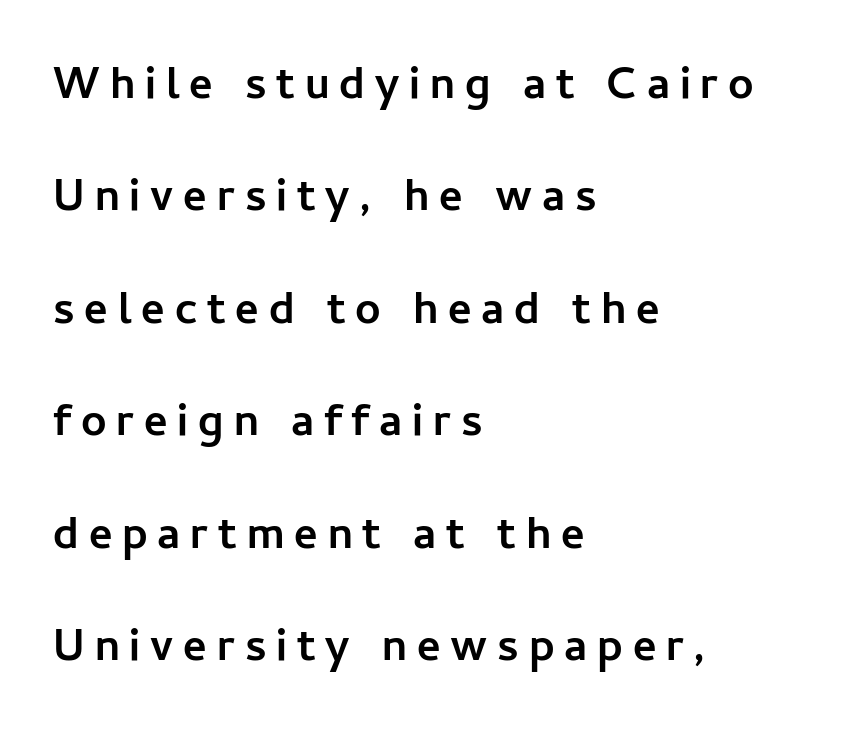
{"serif": "no", "italic": "no", "bold": "yes", "weight": "semibold", "width": "normal", "stroke_contrast": "low", "x_height": "medium", "monospaced": "no", "underline": "no", "align": "left", "line_spacing": "loose", "line_spacing_ratio": 2.5, "letter_spacing": "wide", "letter_spacing_em": 0.22, "glyph_px": 45}
